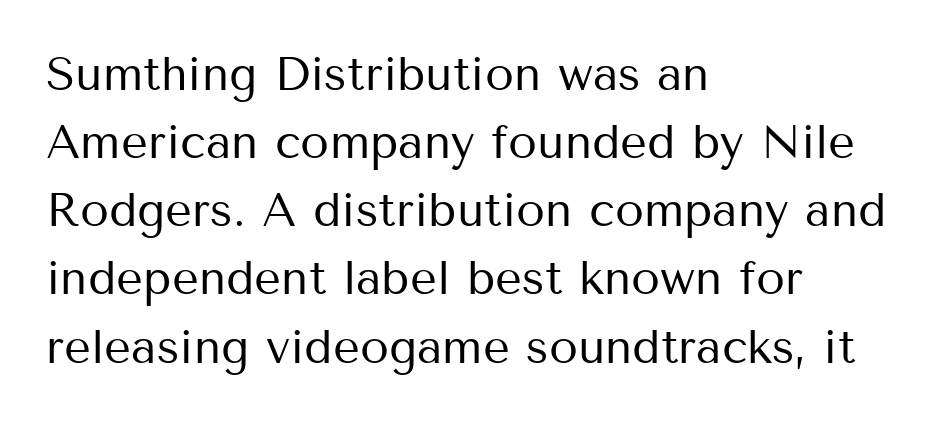
The image shows 47 px regular-weight sans-serif type, upright; set left-aligned, normal line spacing (1.45x), normal letter spacing, not underlined; medium stroke contrast and a medium x-height.
